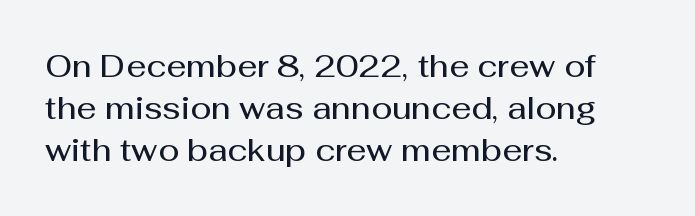
The image shows 31 px semibold sans-serif type, upright; set left-aligned, normal line spacing (1.35x), normal letter spacing, not underlined; medium stroke contrast and a medium x-height.
